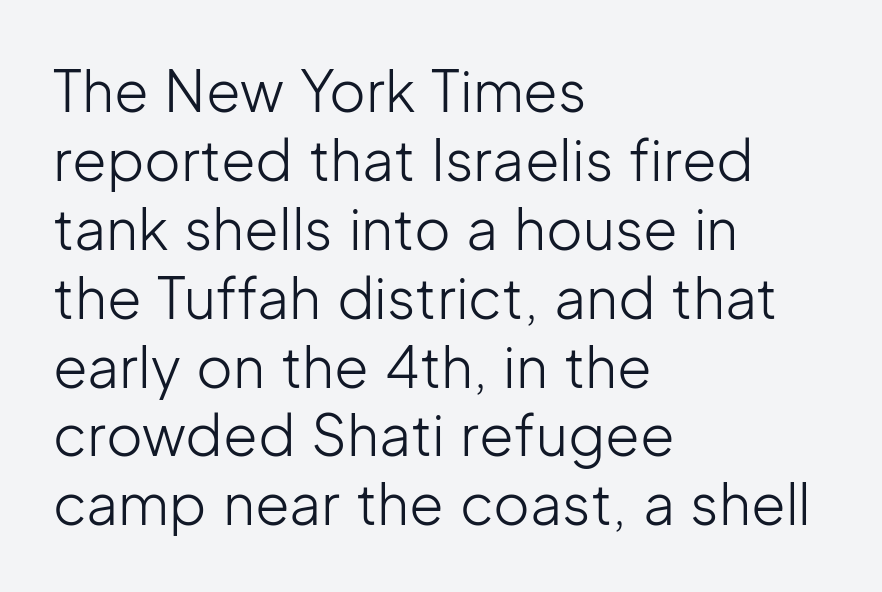
The image shows 56 px light sans-serif type, upright; set left-aligned, line spacing 1.23x, normal letter spacing, not underlined; low stroke contrast and a medium x-height.
